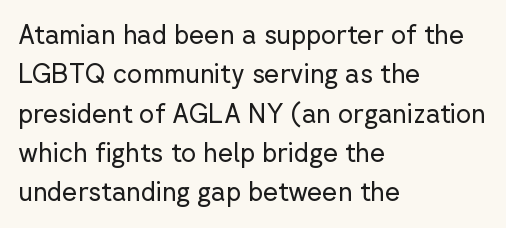
A typesetter would mark this as roman, not italic. Does the leading feel generous? No, just average. The typesetter chose a ragged-right arrangement here. The gaps between neighbouring characters are ordinary and unremarkable. Is this a heavy cut? Hardly; it is regular or lighter. The space directly below the letters is spotless.
